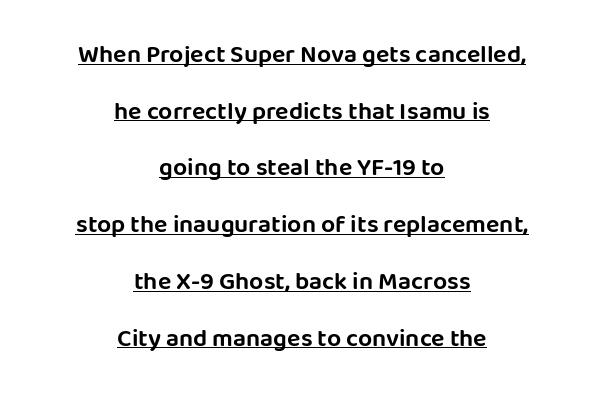
{"italic": "no", "underline": "yes", "align": "center", "line_spacing": "loose", "line_spacing_ratio": 2.27, "letter_spacing": "normal", "letter_spacing_em": 0.0, "glyph_px": 25}
